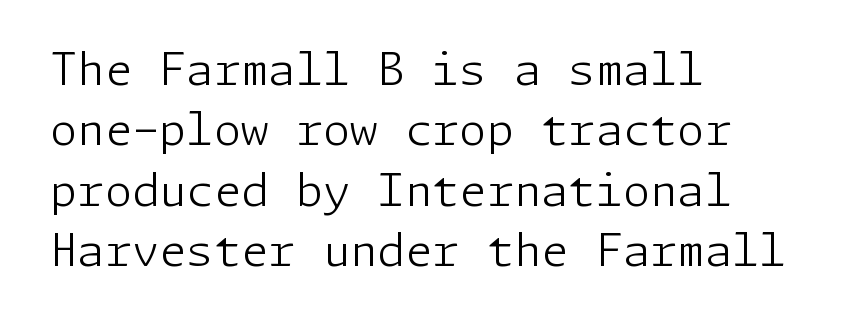
{"serif": "no", "italic": "no", "bold": "no", "weight": "light", "width": "normal", "stroke_contrast": "low", "x_height": "medium", "underline": "no", "align": "left", "line_spacing": "normal", "line_spacing_ratio": 1.37, "letter_spacing": "normal", "letter_spacing_em": 0.0, "glyph_px": 44}
